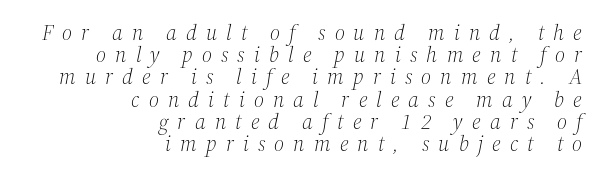
Q: Is the text bold? A: No.
Q: Is the text italic (slanted)? A: Yes, it leans right by about 12 degrees.
Q: Is the text underlined? A: No.
Q: How is the paragraph aligned? A: Right-aligned.
Q: Is the spacing between letters normal or unusually wide? A: Unusually wide.
Q: Is the spacing between lines tight, normal or loose? A: Tight.
